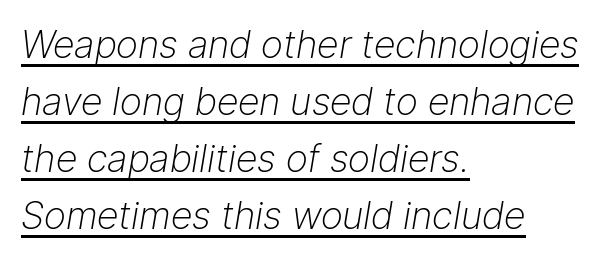
{"italic": "yes", "lean": "right", "slant_degrees": 9, "bold": "no", "weight": "light", "width": "normal", "stroke_contrast": "low", "x_height": "medium", "monospaced": "no", "underline": "yes", "align": "left", "line_spacing": "normal", "line_spacing_ratio": 1.5, "letter_spacing": "normal", "letter_spacing_em": 0.0, "glyph_px": 38}
